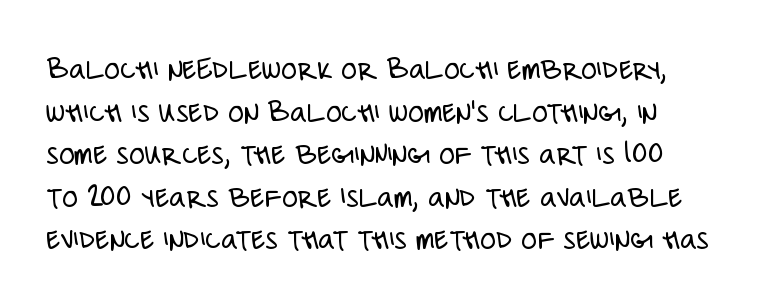
Has an underline been added? It has not. Weight class: somewhere from thin through regular. Is this a sans? Yes — the strokes have no serifs. This sample has the flowing, uneven cadence of proportional lettering. These lines were composed using upright roman letters. Interline gaps are of average width in this sample.
